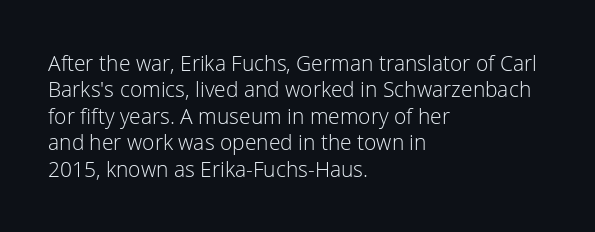
Q: Is the text bold? A: No.
Q: Is the text italic (slanted)? A: No, it is upright.
Q: Is the text underlined? A: No.
Q: How is the paragraph aligned? A: Left-aligned.
Q: Is the spacing between letters normal or unusually wide? A: Normal.
Q: Is the spacing between lines tight, normal or loose? A: Normal.
